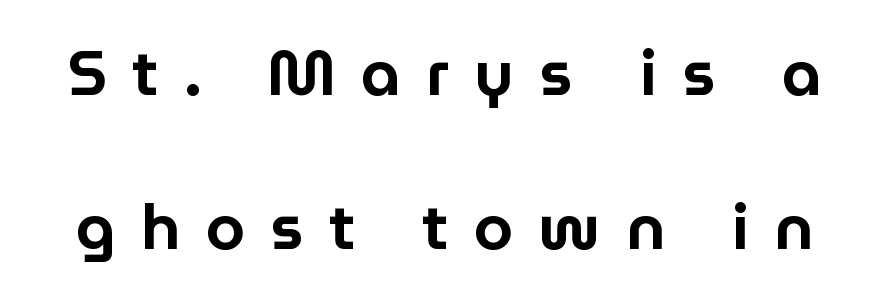
Inter-character spacing is expanded well beyond the font's built-in metrics. A clean baseline with only descenders dipping below it. Honestly, the rows look like they've been pulled way apart. Character widths vary here, with narrow letters taking less room than wide ones. Serif or sans? Sans — the stroke terminals are bare.
